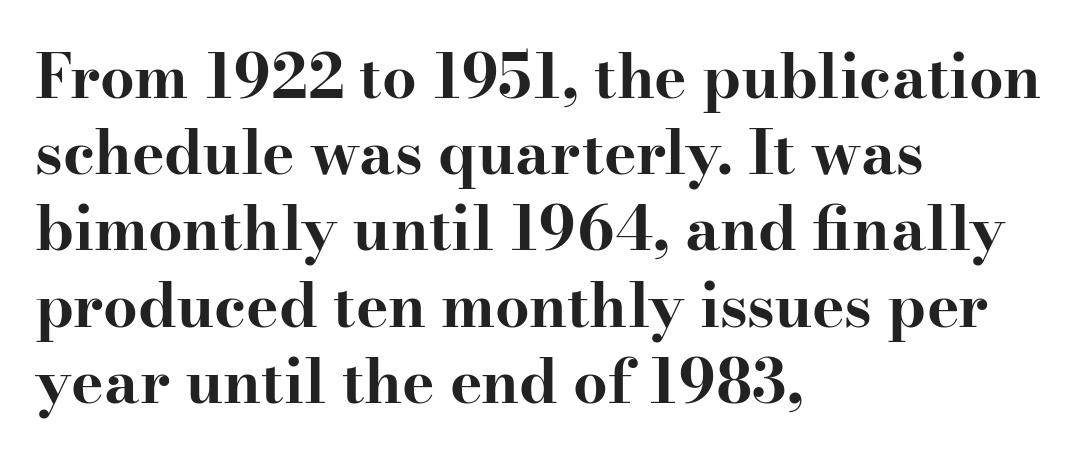
The image shows 61 px bold, wide serif type, upright; set left-aligned, normal line spacing (1.25x), normal letter spacing, not underlined; high stroke contrast and a small x-height.
